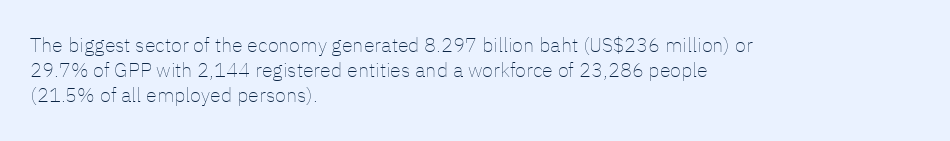
The image shows 20 px text type, upright; set left-aligned, normal line spacing (1.25x), normal letter spacing, not underlined.
